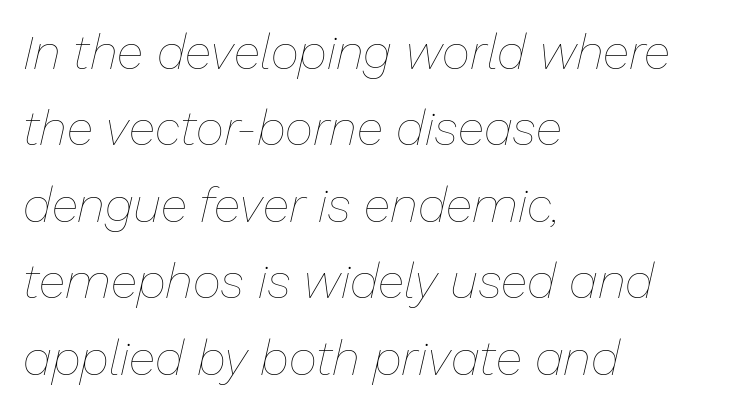
Q: Is the text bold? A: No.
Q: Is the text italic (slanted)? A: Yes, it leans right by about 13 degrees.
Q: Is the text underlined? A: No.
Q: How is the paragraph aligned? A: Left-aligned.
Q: Is the spacing between letters normal or unusually wide? A: Normal.
Q: Is the spacing between lines tight, normal or loose? A: Normal.
Q: Width (condensed, normal, or wide)? A: Normal.
Q: Stroke contrast? A: Low.
Q: x-height? A: Medium.
Q: Monospaced? A: No.
